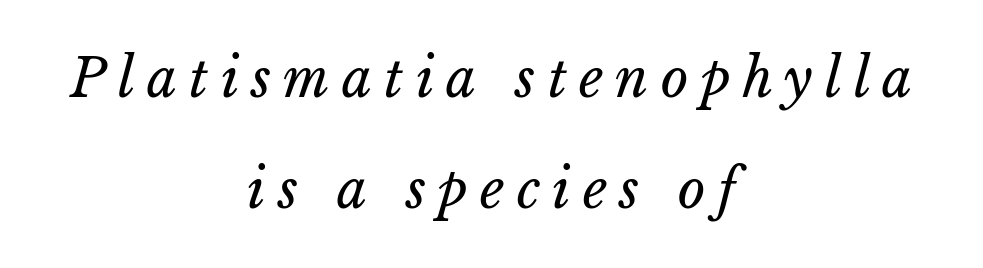
{"bold": "no", "weight": "regular", "width": "normal", "stroke_contrast": "low", "x_height": "medium", "monospaced": "no", "underline": "no", "align": "center", "line_spacing": "loose", "line_spacing_ratio": 2.09, "letter_spacing": "wide", "letter_spacing_em": 0.23, "glyph_px": 53}
